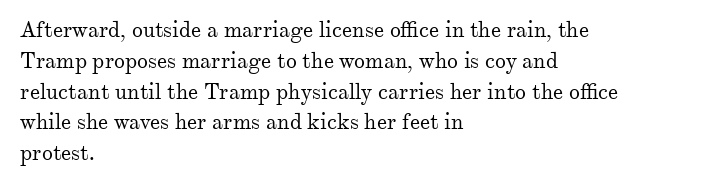
The image shows 22 px text type, upright; set left-aligned, normal line spacing (1.4x), normal letter spacing, not underlined.
